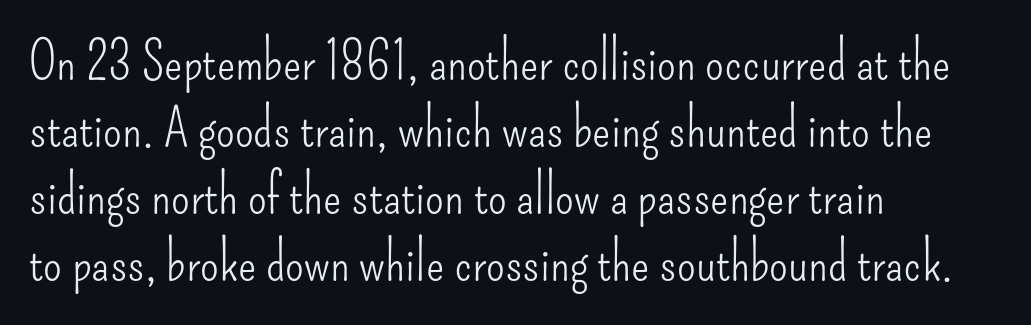
The image shows 54 px light, condensed sans-serif type, upright; set left-aligned, line spacing 1.24x, normal letter spacing, not underlined; low stroke contrast and a small x-height.
